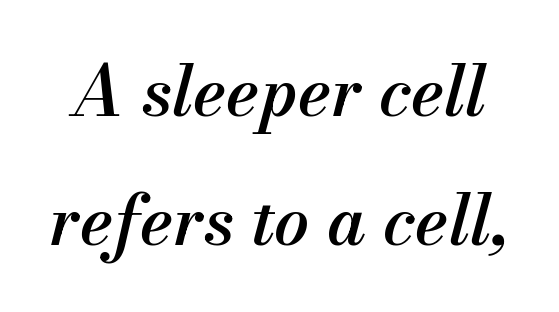
{"italic": "yes", "lean": "right", "slant_degrees": 13, "bold": "semi", "weight": "semibold", "width": "normal", "stroke_contrast": "medium", "x_height": "small", "monospaced": "no", "underline": "no", "line_spacing_ratio": 1.87, "letter_spacing": "normal", "letter_spacing_em": 0.0, "glyph_px": 69}
